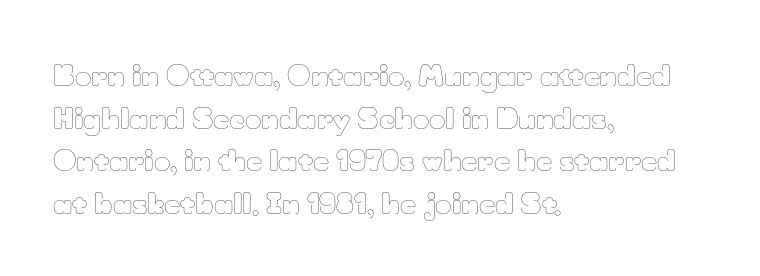
Spacing between characters is what you'd get straight out of the box. Weight: regular or lighter. The setting favours the left margin, as ordinary paragraphs usually do. Note the varied advance widths — an 'i' is clearly narrower than an 'm'. The passage shown stacks its lines at a standard gap.
